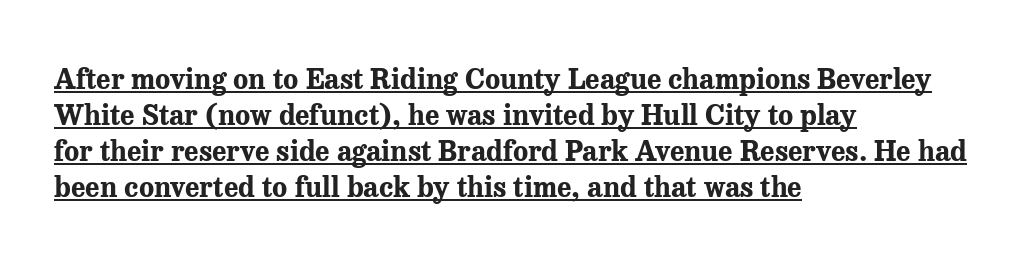
Q: Is the text bold? A: Yes.
Q: Is the text italic (slanted)? A: No, it is upright.
Q: Is the typeface a serif or a sans-serif typeface? A: Serif.
Q: Is the text underlined? A: Yes.
Q: How is the paragraph aligned? A: Left-aligned.
Q: Is the spacing between letters normal or unusually wide? A: Normal.
Q: Is the spacing between lines tight, normal or loose? A: Normal.
Q: Width (condensed, normal, or wide)? A: Normal.
Q: Stroke contrast? A: Medium.
Q: x-height? A: Medium.
Q: Monospaced? A: No.
